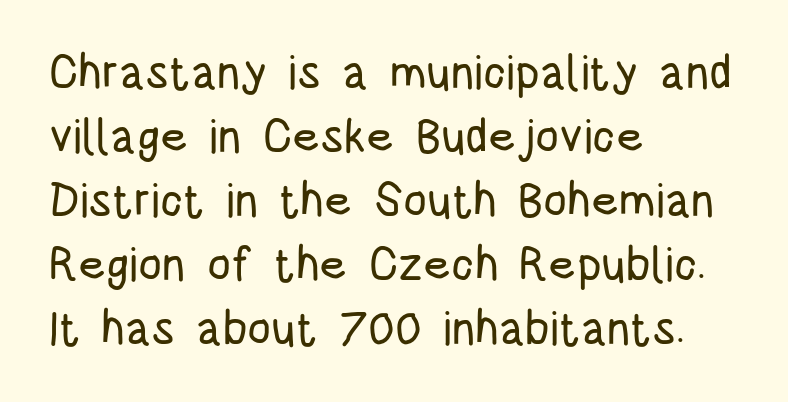
Quick note: underline off. Rows of type keep a routine distance in the vertical direction. Varying glyph widths throughout — classic text-font behaviour. Italic: no, the glyphs are upright roman.
